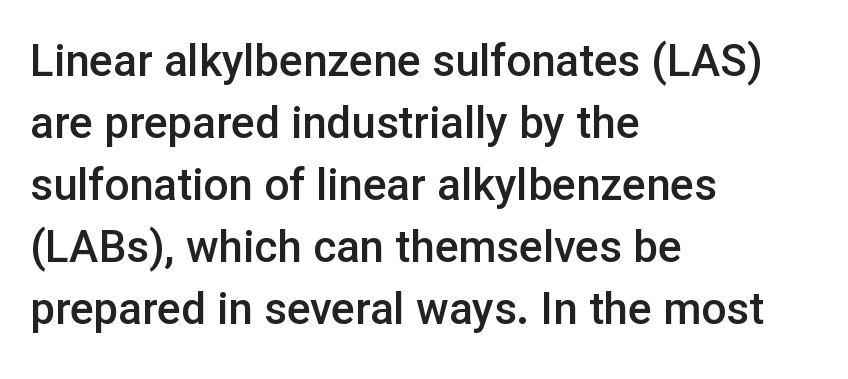
Q: Is the text bold? A: Semi-bold.
Q: Is the text italic (slanted)? A: No, it is upright.
Q: Is the typeface a serif or a sans-serif typeface? A: Sans-serif.
Q: Is the text underlined? A: No.
Q: How is the paragraph aligned? A: Left-aligned.
Q: Is the spacing between letters normal or unusually wide? A: Normal.
Q: Is the spacing between lines tight, normal or loose? A: Normal.
Q: Width (condensed, normal, or wide)? A: Normal.
Q: Stroke contrast? A: Low.
Q: x-height? A: Medium.
Q: Monospaced? A: No.
